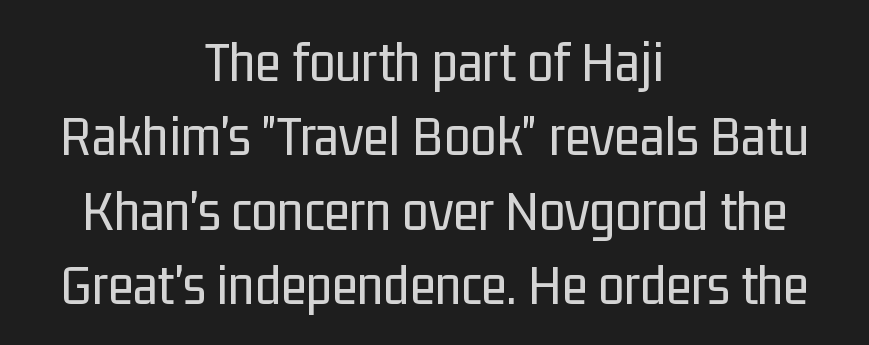
Think standard paragraph weight, or any step lighter than that. Grotesque or geometric, the face here clearly has no serifs. Which margin do the lines hug? Neither — every line sits in the middle. The specimen omits any rule beneath the text block's lines.
